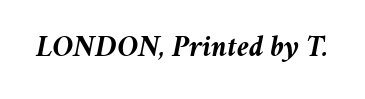
{"italic": "yes", "lean": "right", "slant_degrees": 11, "bold": "yes", "weight": "semibold", "width": "normal", "stroke_contrast": "medium", "x_height": "medium", "monospaced": "no", "underline": "no", "letter_spacing": "normal", "letter_spacing_em": 0.0, "glyph_px": 30}
